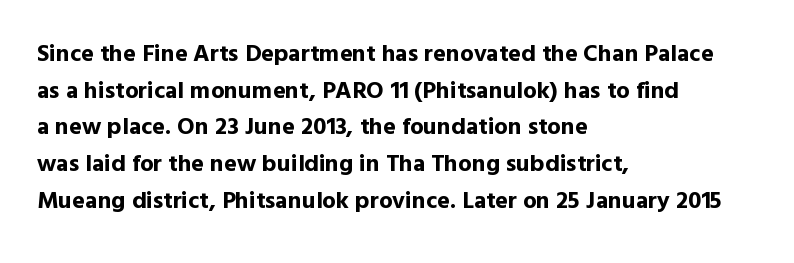
The image shows 24 px bold type, upright; set left-aligned, normal line spacing (1.53x), normal letter spacing, not underlined.
